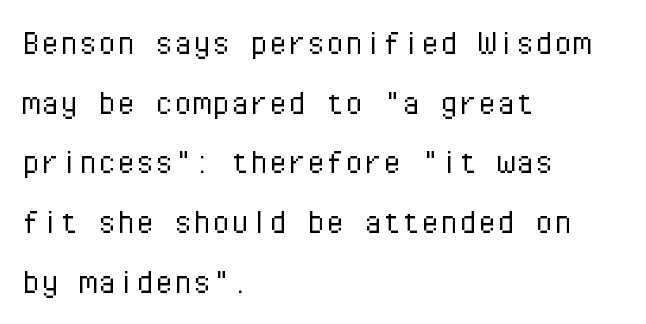
The weight tops out at a normal text grade. One-word summary of the alignment: left. This sample uses an upright cut, with every glyph sitting square on the baseline. Honestly, the row spacing looks completely unremarkable.
